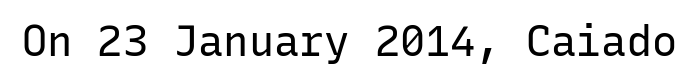
The image shows 42 px regular-weight sans-serif type, upright, monospaced; set normal letter spacing, not underlined; low stroke contrast and a medium x-height.
